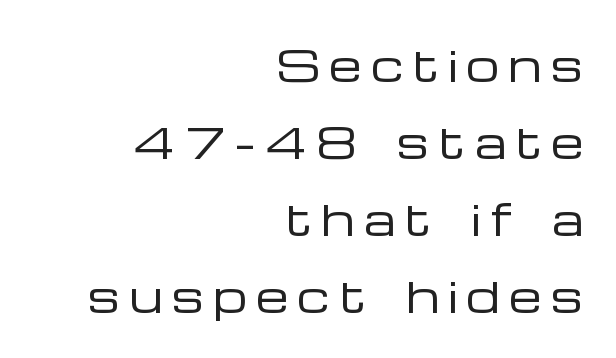
The image shows 42 px regular-weight, wide sans-serif type, upright; set right-aligned, line spacing 1.83x, unusually wide letter spacing (+0.22 em), not underlined; low stroke contrast and a medium x-height.
